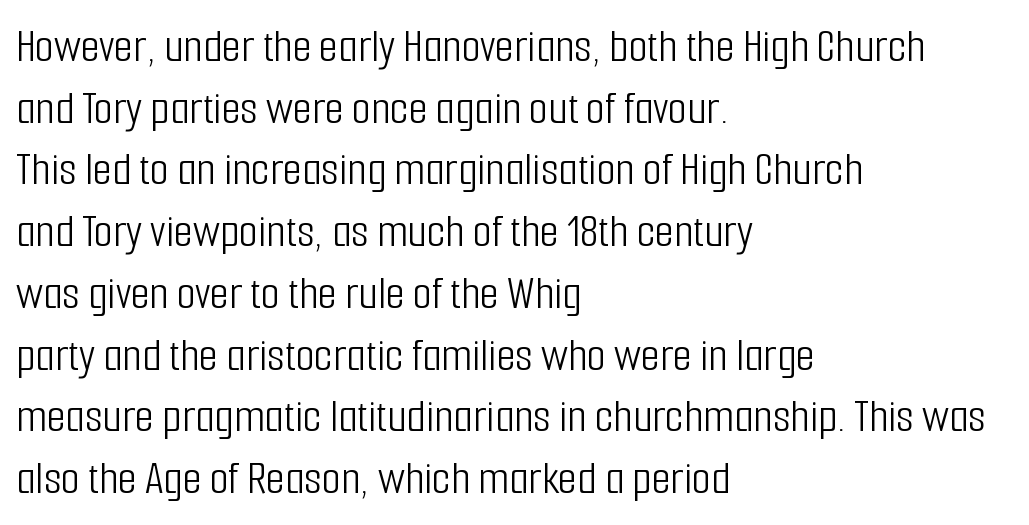
{"serif": "no", "italic": "no", "bold": "no", "weight": "light", "width": "condensed", "stroke_contrast": "low", "x_height": "medium", "monospaced": "no", "underline": "no", "align": "left", "line_spacing": "normal", "line_spacing_ratio": 1.26, "letter_spacing": "normal", "letter_spacing_em": 0.0, "glyph_px": 49}
